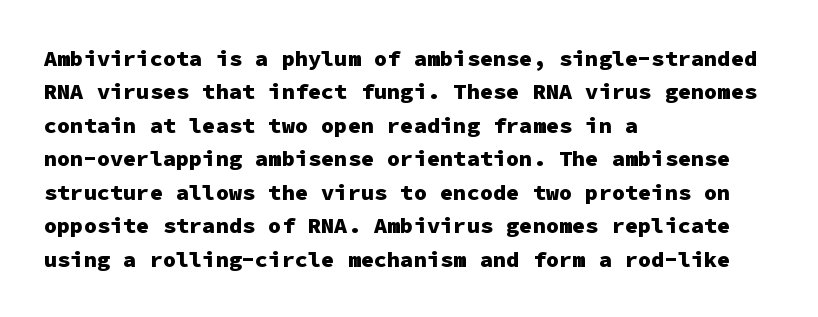
Q: Is the text bold? A: Yes.
Q: Is the text italic (slanted)? A: No, it is upright.
Q: Is the text underlined? A: No.
Q: How is the paragraph aligned? A: Left-aligned.
Q: Is the spacing between letters normal or unusually wide? A: Normal.
Q: Is the spacing between lines tight, normal or loose? A: Normal.
